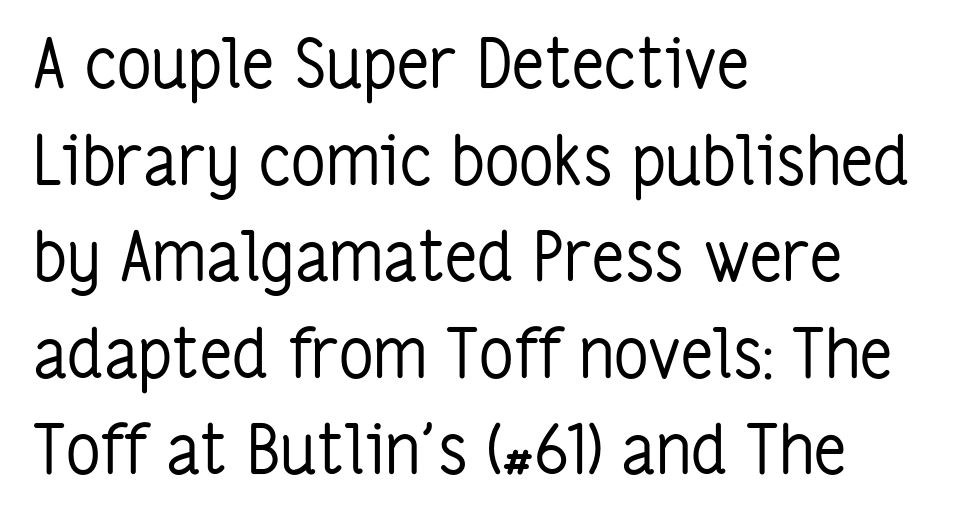
The image shows 68 px regular-weight, condensed sans-serif type, upright; set left-aligned, normal line spacing (1.42x), normal letter spacing, not underlined; low stroke contrast and a medium x-height.
